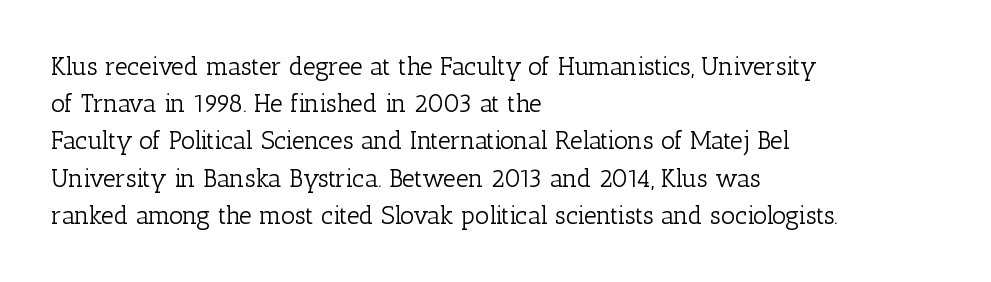
The image shows 25 px text type, upright; set left-aligned, normal line spacing (1.49x), normal letter spacing, not underlined.
